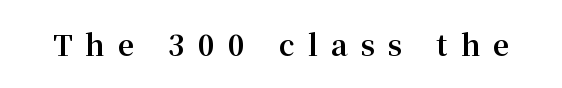
Q: Is the text bold? A: Yes.
Q: Is the text italic (slanted)? A: No, it is upright.
Q: Is the typeface a serif or a sans-serif typeface? A: Serif.
Q: Is the text underlined? A: No.
Q: Is the spacing between letters normal or unusually wide? A: Unusually wide.
Q: Width (condensed, normal, or wide)? A: Normal.
Q: Stroke contrast? A: Medium.
Q: x-height? A: Medium.
Q: Monospaced? A: No.
